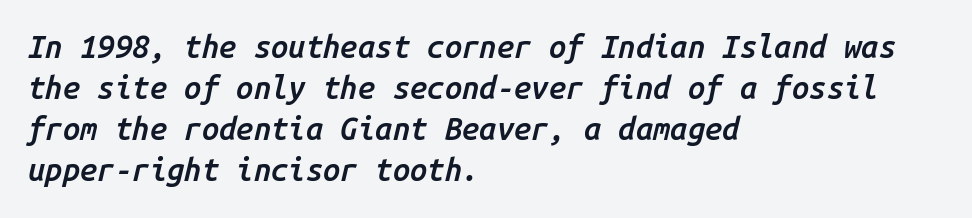
This is moderately heavy type, rendered in semibold. Each row of text sits above clean, open space. Nothing unusual about the tracking: characters are spaced as the font intends. Reading down the column, the eye jumps a familiar distance to each next line. An italicized treatment has been applied to the whole sample. You could count columns in this text — the font is strictly monospaced.
